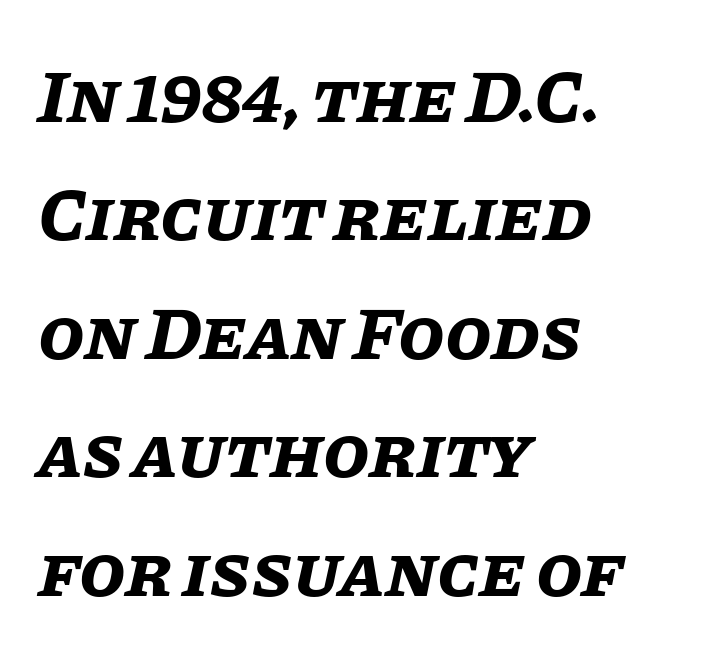
Q: Is the text bold? A: Yes.
Q: Is the text italic (slanted)? A: Yes, it leans right by about 11 degrees.
Q: Is the text underlined? A: No.
Q: How is the paragraph aligned? A: Left-aligned.
Q: Is the spacing between letters normal or unusually wide? A: Normal.
Q: Is the spacing between lines tight, normal or loose? A: Normal.
Q: Width (condensed, normal, or wide)? A: Normal.
Q: Stroke contrast? A: Low.
Q: x-height? A: Large.
Q: Monospaced? A: No.
